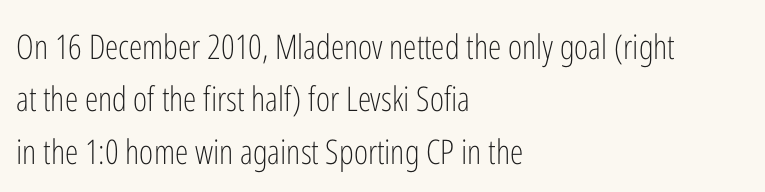
Q: Is the text bold? A: No.
Q: Is the text italic (slanted)? A: No, it is upright.
Q: Is the typeface a serif or a sans-serif typeface? A: Sans-serif.
Q: Is the text underlined? A: No.
Q: How is the paragraph aligned? A: Left-aligned.
Q: Is the spacing between letters normal or unusually wide? A: Normal.
Q: Is the spacing between lines tight, normal or loose? A: Normal.
Q: Width (condensed, normal, or wide)? A: Condensed.
Q: Stroke contrast? A: Low.
Q: x-height? A: Medium.
Q: Monospaced? A: No.
